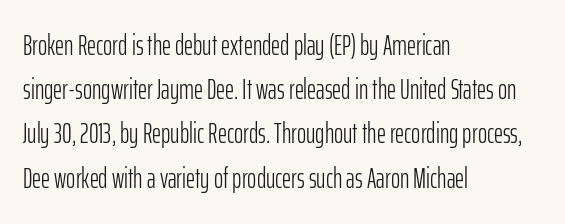
Q: Is the text bold? A: No.
Q: Is the text italic (slanted)? A: No, it is upright.
Q: Is the typeface a serif or a sans-serif typeface? A: Sans-serif.
Q: Is the text underlined? A: No.
Q: How is the paragraph aligned? A: Left-aligned.
Q: Is the spacing between letters normal or unusually wide? A: Normal.
Q: Is the spacing between lines tight, normal or loose? A: Normal.
Q: Width (condensed, normal, or wide)? A: Condensed.
Q: Stroke contrast? A: Low.
Q: x-height? A: Medium.
Q: Monospaced? A: No.
